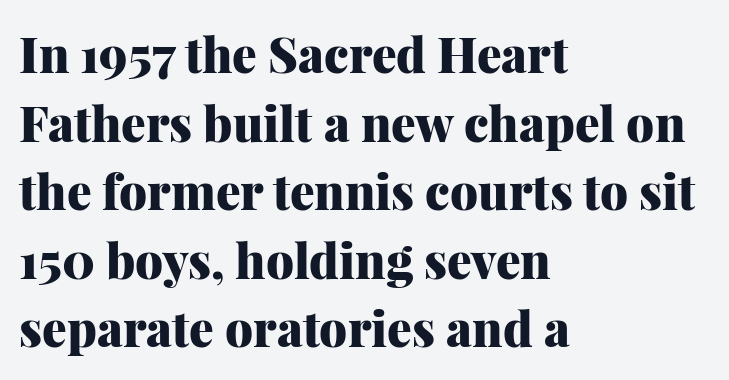
Alignment: flush left. The lines sit at an ordinary, default distance from one another. These lines are composed in type with serifs. The characters look thick and weighty, a clear bold. Think of a printed novel: that variable character pitch is what you see here.
